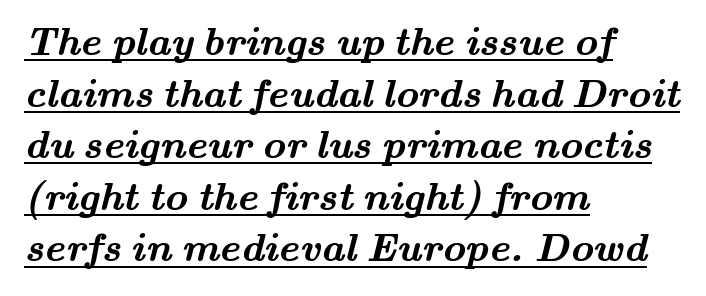
{"serif": "yes", "bold": "yes", "weight": "semibold", "width": "wide", "stroke_contrast": "medium", "x_height": "small", "monospaced": "no", "underline": "yes", "align": "left", "line_spacing": "normal", "line_spacing_ratio": 1.29, "letter_spacing": "normal", "letter_spacing_em": 0.0, "glyph_px": 40}
